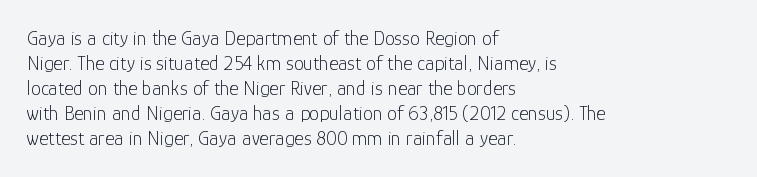
Q: Is the text bold? A: No.
Q: Is the text italic (slanted)? A: No, it is upright.
Q: Is the text underlined? A: No.
Q: How is the paragraph aligned? A: Left-aligned.
Q: Is the spacing between letters normal or unusually wide? A: Normal.
Q: Is the spacing between lines tight, normal or loose? A: Normal.
